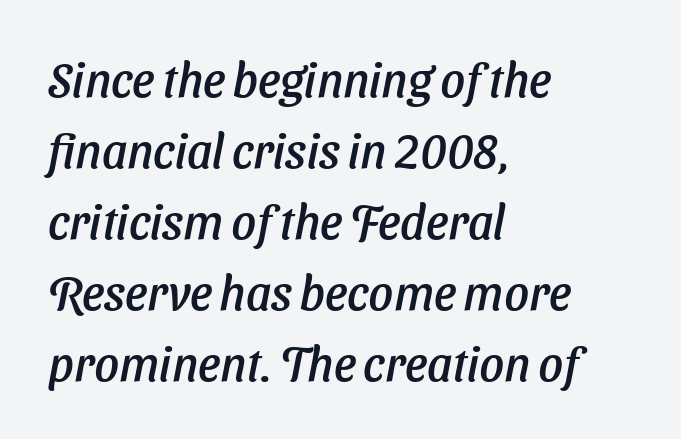
The image shows 48 px text type, italic (leaning right); set left-aligned, normal line spacing (1.48x), normal letter spacing, not underlined; low stroke contrast and a medium x-height.
